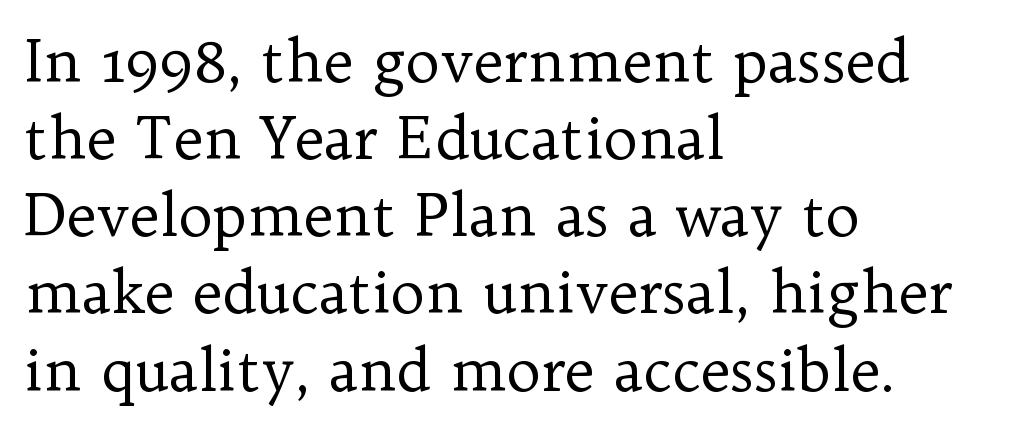
The image shows 58 px regular-weight serif type, upright; set left-aligned, normal line spacing (1.33x), normal letter spacing, not underlined; low stroke contrast and a medium x-height.
